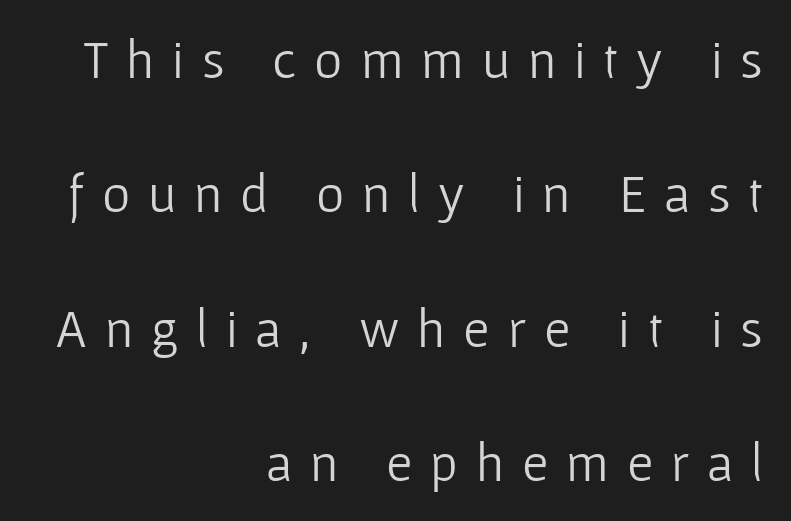
The axis of the letterforms is exactly vertical. The face used here is a sans, in the tradition of grotesques and geometrics. The letters advance in unequal steps, a hallmark of proportional type. Airy leading.
